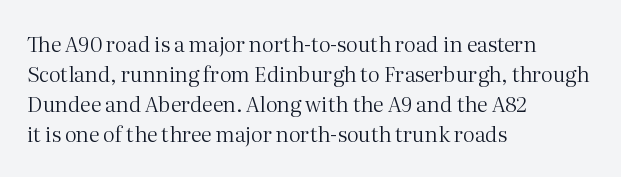
The image shows 21 px text type, upright; set left-aligned, normal line spacing (1.43x), normal letter spacing, not underlined.
